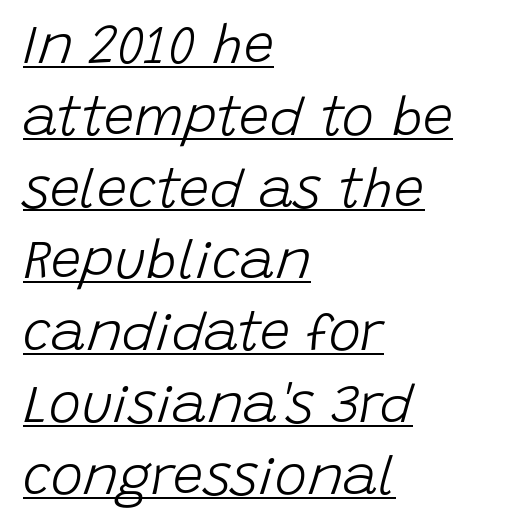
These lines are rendered in a variable-pitch font. Style check: oblique. The string is rendered with underlining switched on. The line-height multiplier appears to be the usual default.
